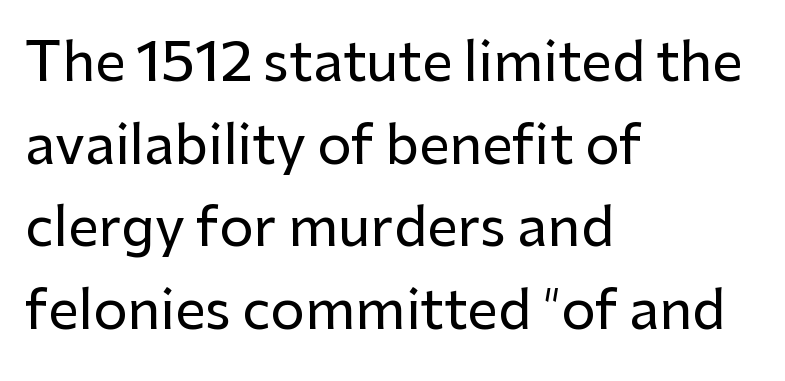
{"serif": "no", "italic": "no", "width": "normal", "stroke_contrast": "low", "x_height": "medium", "monospaced": "no", "underline": "no", "align": "left", "line_spacing": "normal", "line_spacing_ratio": 1.53, "letter_spacing": "normal", "letter_spacing_em": 0.0, "glyph_px": 54}
